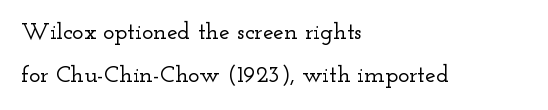
{"italic": "no", "underline": "no", "align": "left", "line_spacing_ratio": 1.81, "letter_spacing": "normal", "letter_spacing_em": 0.0, "glyph_px": 24}
